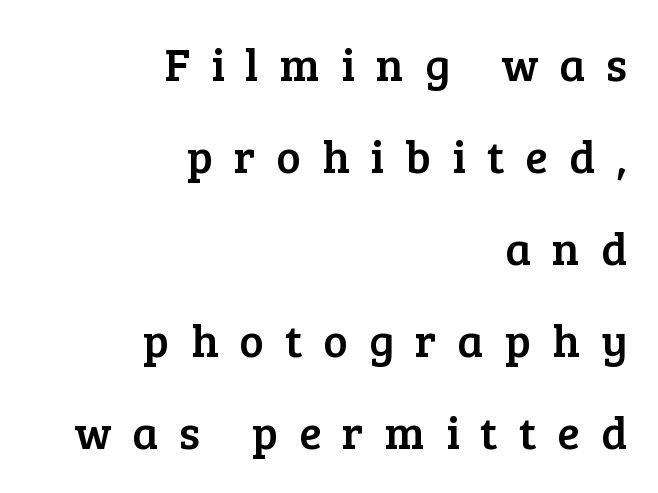
The space directly below the letters is spotless. Leading: increased. Classification — serif. Honestly, the letter spacing is so wide it's the main thing you notice.
